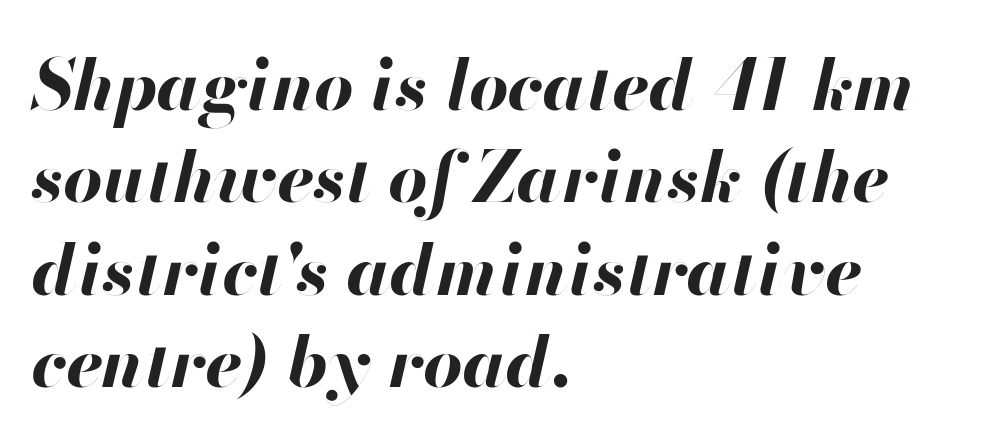
I'd describe the lettering as bold — thick and assertive. Normally led — the rows are evenly, conventionally spaced. These lines are set flush left with a ragged right edge. The rendering applies a slant to the glyphs. What stands out about the letter spacing? Nothing — it is the standard amount. Underline: absent.
